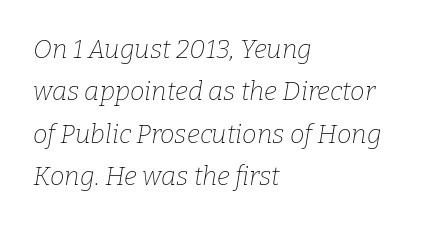
{"italic": "yes", "lean": "right", "slant_degrees": 9, "bold": "no", "underline": "no", "align": "left", "line_spacing": "normal", "line_spacing_ratio": 1.63, "letter_spacing": "normal", "letter_spacing_em": 0.0, "glyph_px": 26}
